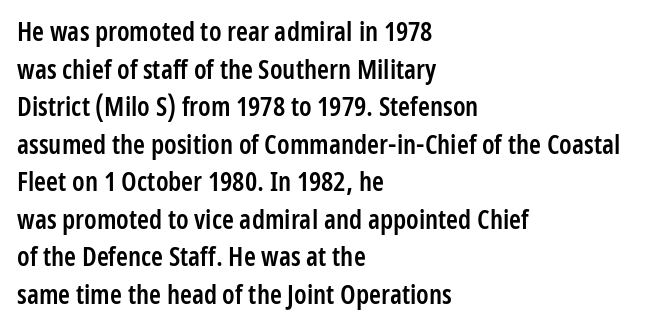
If you drew a ruler down the left edge, every line would touch it. Does the leading feel generous? No, just average. The gap between lines stays unmarked. This is the in-between weight designers call semibold or demi. These lines keep a tight, regular rhythm from letter to letter. This is roman type, the default non-slanted kind.
